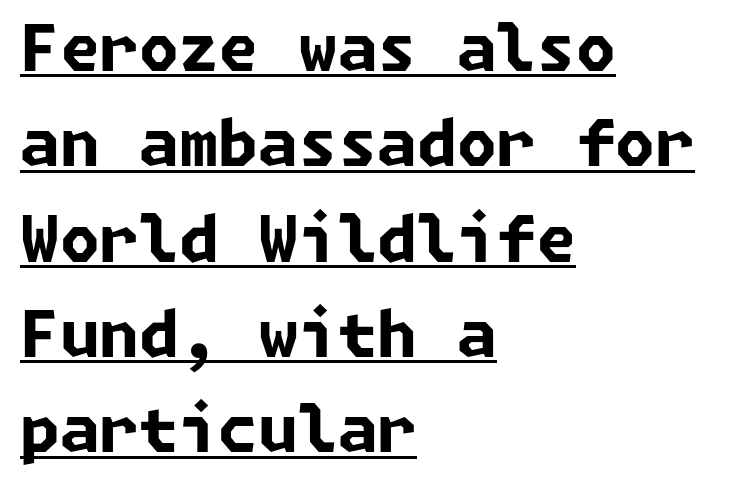
{"serif": "no", "bold": "yes", "weight": "bold", "width": "normal", "stroke_contrast": "low", "x_height": "medium", "underline": "yes", "align": "left", "line_spacing": "normal", "line_spacing_ratio": 1.49, "letter_spacing": "normal", "letter_spacing_em": 0.0, "glyph_px": 64}
